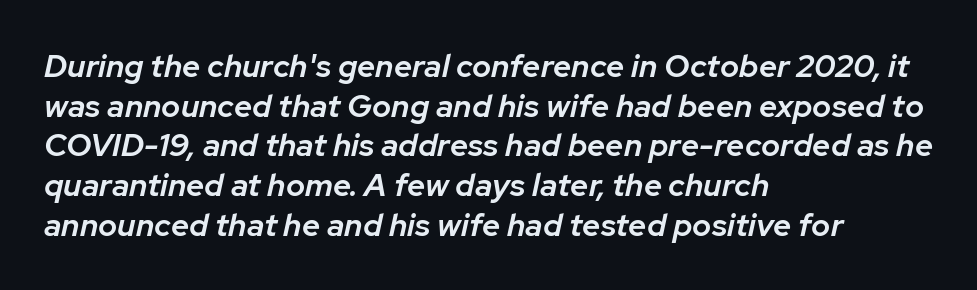
The image shows 32 px semibold type, italic (leaning right); set left-aligned, line spacing 1.24x, normal letter spacing, not underlined; low stroke contrast and a medium x-height.
